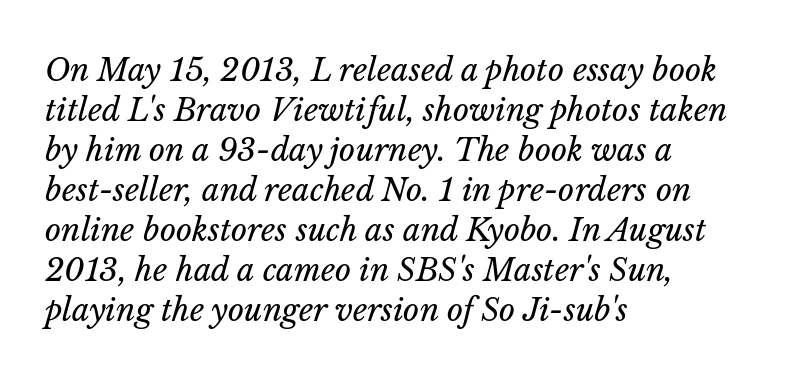
This rendering uses left alignment, leaving the right contour irregular. An italicized treatment has been applied to the whole sample. Regarding leading, the lines here are spaced in the standard way. This rendering leaves character spacing at its baseline value. The passage shown is not underscored anywhere.
